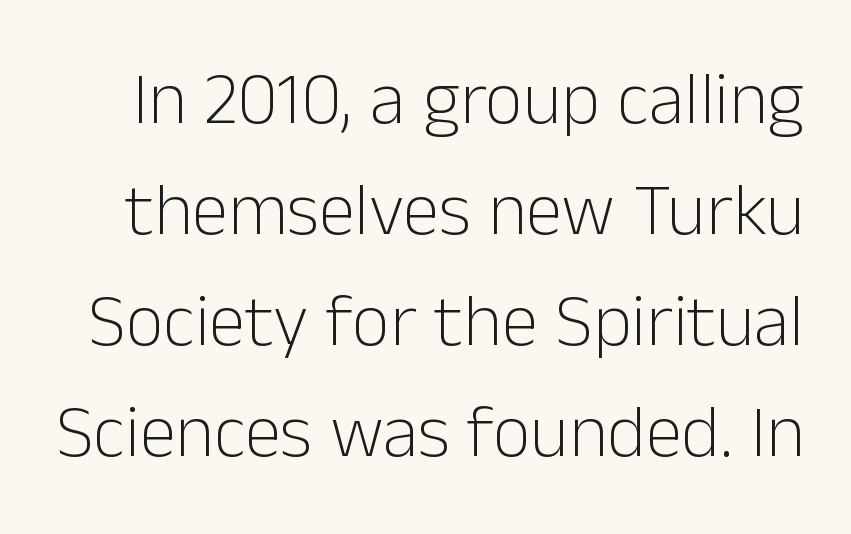
Each stroke keeps to a modest, everyday thickness or less. Unlike a traditional serif, this face leaves its strokes unadorned. This rendering leaves character spacing at its baseline value. Letters rest on an invisible, unmarked baseline.
